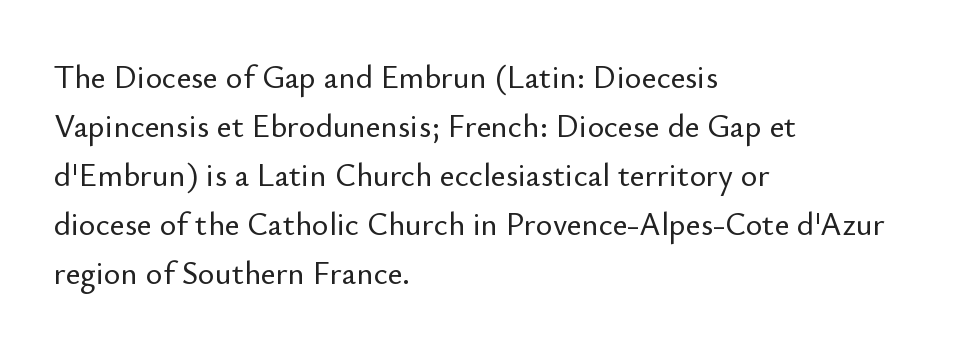
The image shows 32 px sans-serif type, upright; set left-aligned, normal line spacing (1.53x), normal letter spacing, not underlined; low stroke contrast and a small x-height.
